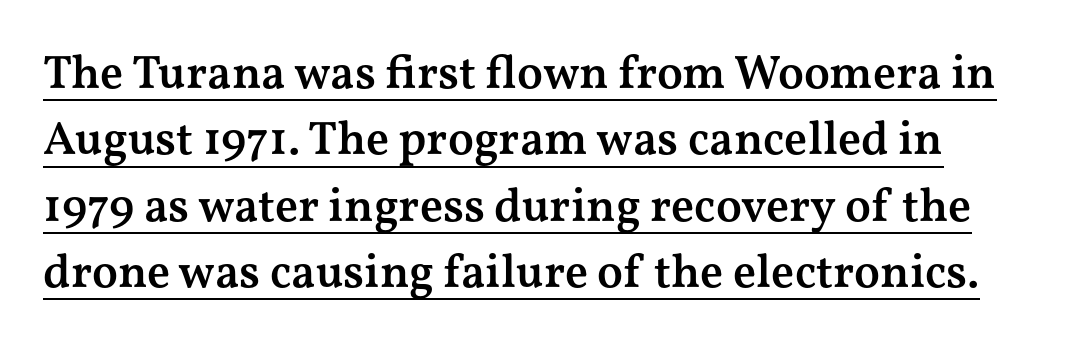
Q: Is the text bold? A: Semi-bold.
Q: Is the text italic (slanted)? A: No, it is upright.
Q: Is the typeface a serif or a sans-serif typeface? A: Serif.
Q: Is the text underlined? A: Yes.
Q: Is the spacing between letters normal or unusually wide? A: Normal.
Q: Is the spacing between lines tight, normal or loose? A: Normal.
Q: Width (condensed, normal, or wide)? A: Wide.
Q: Stroke contrast? A: Medium.
Q: x-height? A: Medium.
Q: Monospaced? A: No.
